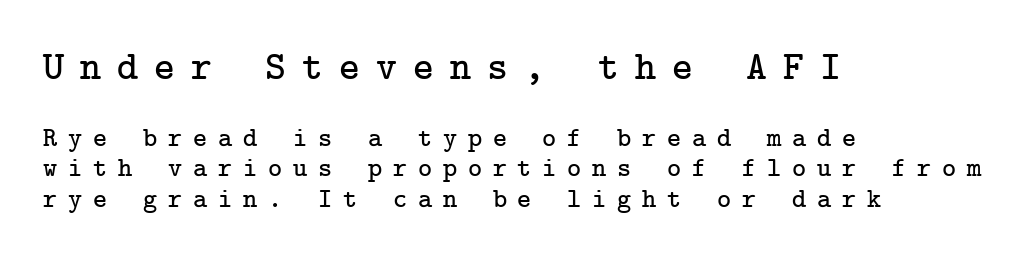
Q: Is the text italic (slanted)? A: No, it is upright.
Q: Is the typeface a serif or a sans-serif typeface? A: Serif.
Q: Is the text underlined? A: No.
Q: How is the paragraph aligned? A: Left-aligned.
Q: Is the spacing between letters normal or unusually wide? A: Unusually wide.
Q: Is the spacing between lines tight, normal or loose? A: Tight.
Q: Which block of text is set in a larger size, the first (top) or the second (bottom)? A: The first (top) one.
Q: Width (condensed, normal, or wide)? A: Normal.
Q: Stroke contrast? A: Low.
Q: x-height? A: Medium.
